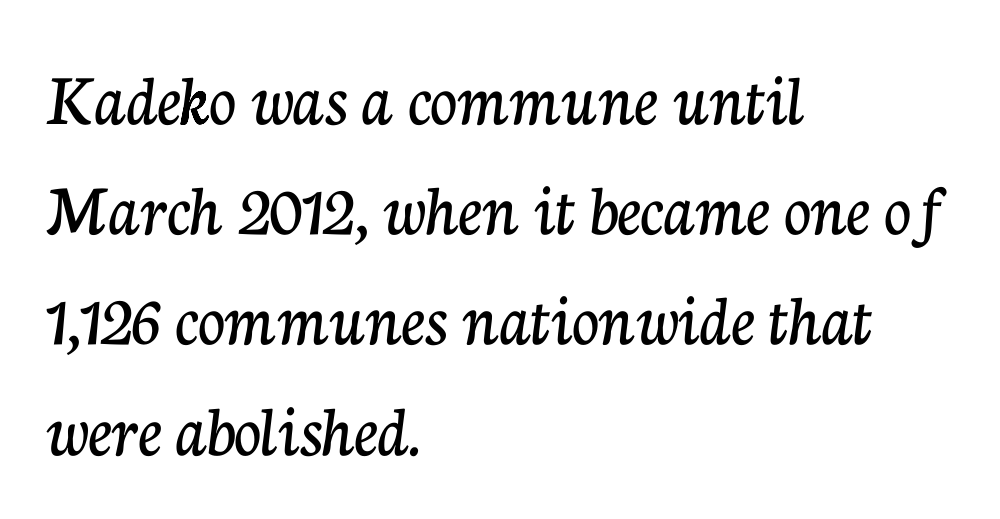
The image shows 75 px serif type; set left-aligned, normal line spacing (1.47x), normal letter spacing, not underlined; low stroke contrast and a medium x-height.
